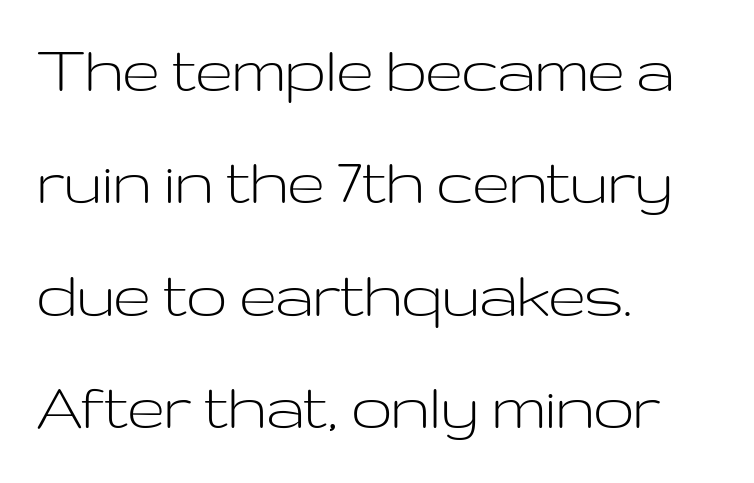
Q: Is the text bold? A: No.
Q: Is the text italic (slanted)? A: No, it is upright.
Q: Is the typeface a serif or a sans-serif typeface? A: Sans-serif.
Q: Is the text underlined? A: No.
Q: How is the paragraph aligned? A: Left-aligned.
Q: Is the spacing between letters normal or unusually wide? A: Normal.
Q: Is the spacing between lines tight, normal or loose? A: Normal.
Q: Width (condensed, normal, or wide)? A: Wide.
Q: Stroke contrast? A: Low.
Q: x-height? A: Medium.
Q: Monospaced? A: No.
